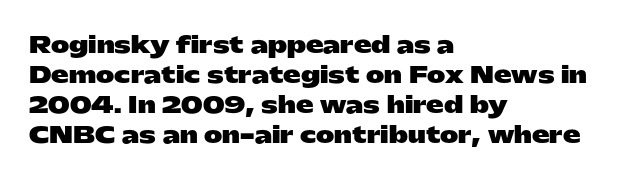
Q: Is the text bold? A: Yes.
Q: Is the text italic (slanted)? A: No, it is upright.
Q: Is the text underlined? A: No.
Q: How is the paragraph aligned? A: Left-aligned.
Q: Is the spacing between letters normal or unusually wide? A: Normal.
Q: Is the spacing between lines tight, normal or loose? A: Normal.
